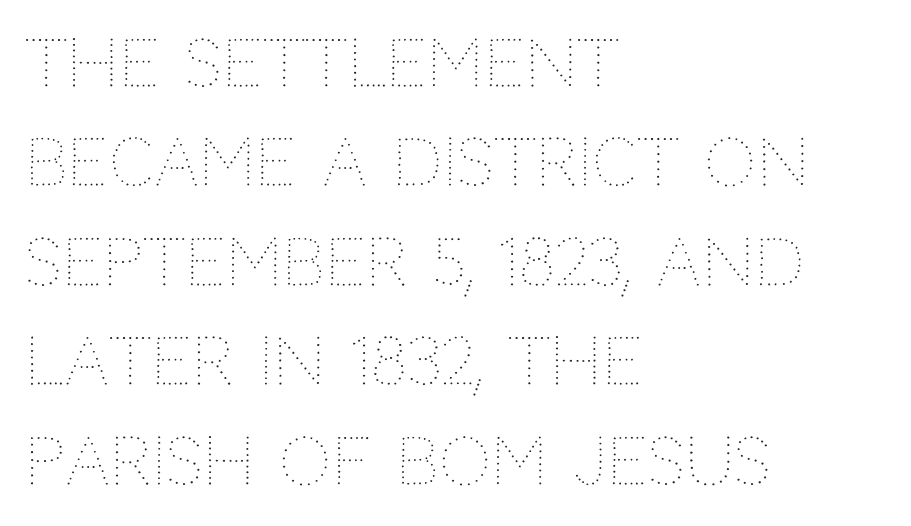
The image shows 65 px thin type, upright; set left-aligned, normal line spacing (1.53x), normal letter spacing, not underlined; medium stroke contrast and a large x-height.
